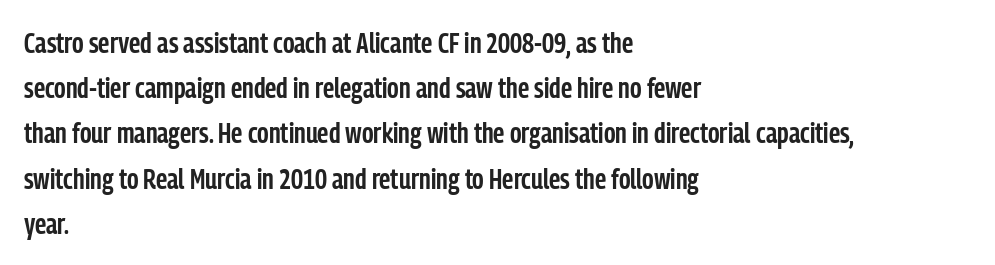
Q: Is the text bold? A: Semi-bold.
Q: Is the text italic (slanted)? A: No, it is upright.
Q: Is the typeface a serif or a sans-serif typeface? A: Sans-serif.
Q: Is the text underlined? A: No.
Q: How is the paragraph aligned? A: Left-aligned.
Q: Is the spacing between letters normal or unusually wide? A: Normal.
Q: Is the spacing between lines tight, normal or loose? A: Normal.
Q: Width (condensed, normal, or wide)? A: Condensed.
Q: Stroke contrast? A: Low.
Q: x-height? A: Medium.
Q: Monospaced? A: No.
